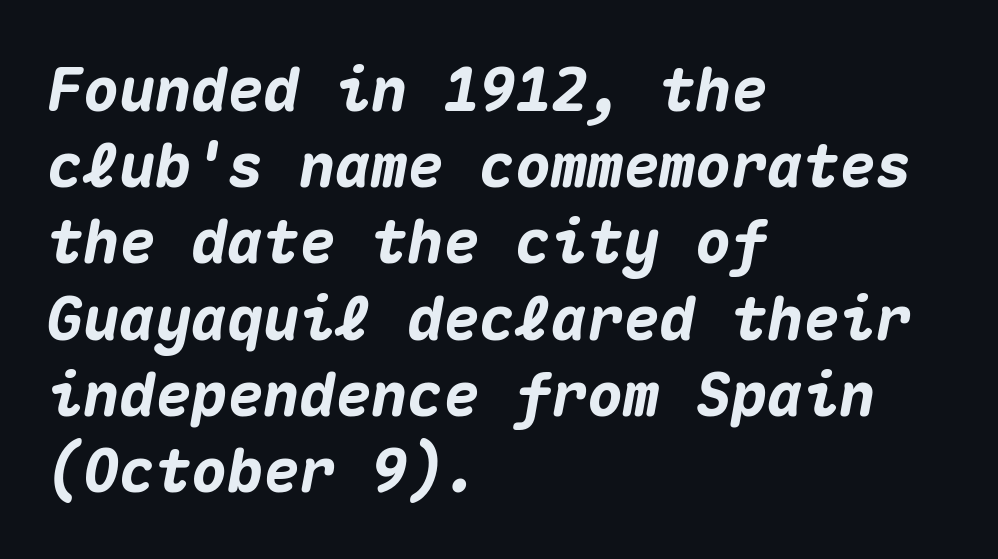
Glyph-to-glyph distance matches everyday printed text. What's the leading like? Ordinary, nothing unusual. On the weight axis this lands at bold, roughly 700. The passage shown is typed in a monospace face where columns stay perfectly aligned. Does the copy run flush right? No — it runs flush left.
